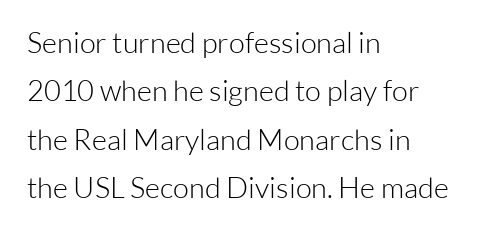
Q: Is the text bold? A: No.
Q: Is the text italic (slanted)? A: No, it is upright.
Q: Is the typeface a serif or a sans-serif typeface? A: Sans-serif.
Q: Is the text underlined? A: No.
Q: How is the paragraph aligned? A: Left-aligned.
Q: Is the spacing between letters normal or unusually wide? A: Normal.
Q: Is the spacing between lines tight, normal or loose? A: Normal.
Q: Width (condensed, normal, or wide)? A: Normal.
Q: Stroke contrast? A: Low.
Q: x-height? A: Medium.
Q: Monospaced? A: No.
